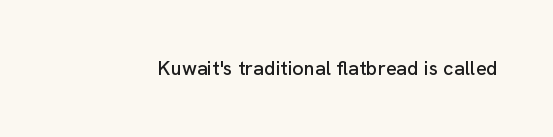
Q: Is the text italic (slanted)? A: No, it is upright.
Q: Is the text underlined? A: No.
Q: Is the spacing between letters normal or unusually wide? A: Normal.
